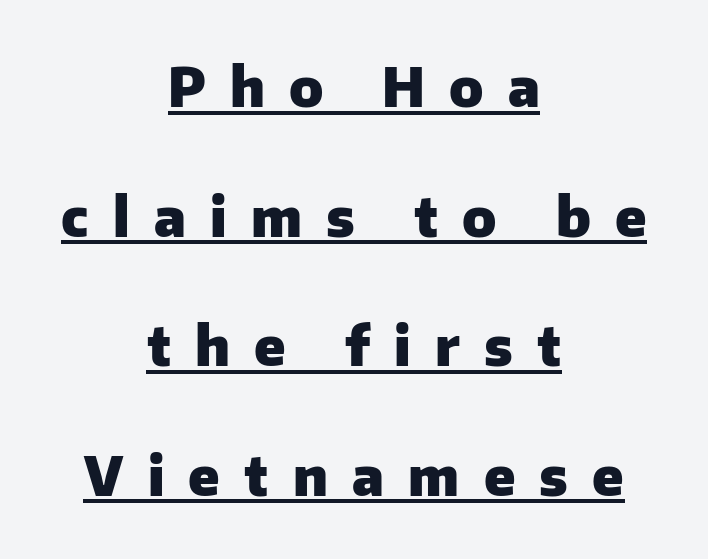
The rendering uses natural spacing where letterforms have individual widths. Layout note: lines centered. Stroke thickness is high; the sample reads as a true bold. Italic? Not at all — the glyphs are vertical.
